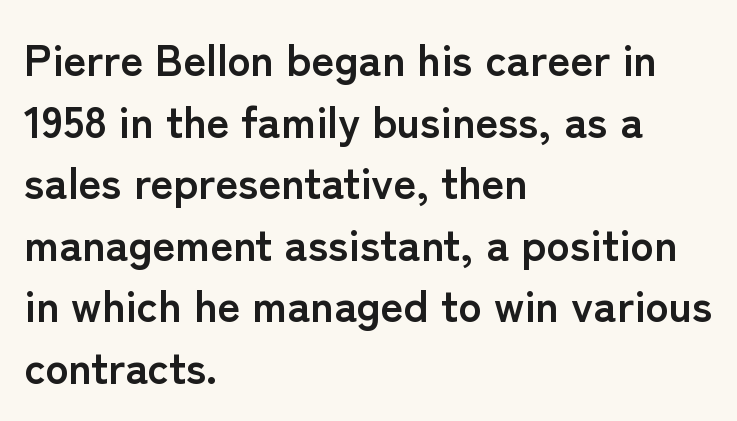
The image shows 44 px semibold sans-serif type, upright; set left-aligned, normal line spacing (1.4x), normal letter spacing, not underlined; low stroke contrast and a medium x-height.
